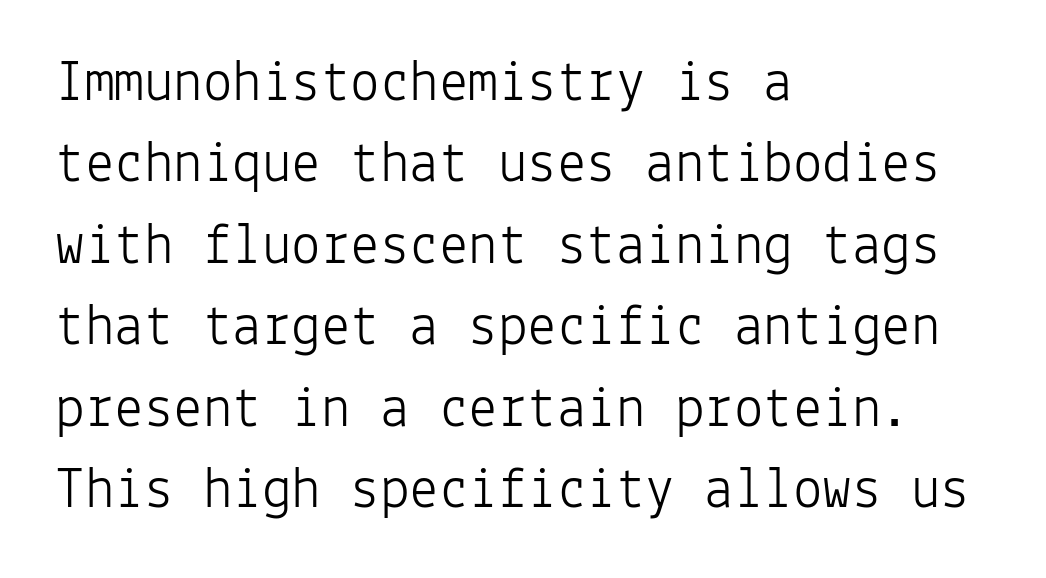
The passage shown has conventional tracking throughout. Regular leading. Monospaced: the letters line up in strict vertical columns. The passage shown is not underscored anywhere. A quiet, ordinary-to-light weight characterises the typeface. The typesetter chose a ragged-right arrangement here.
